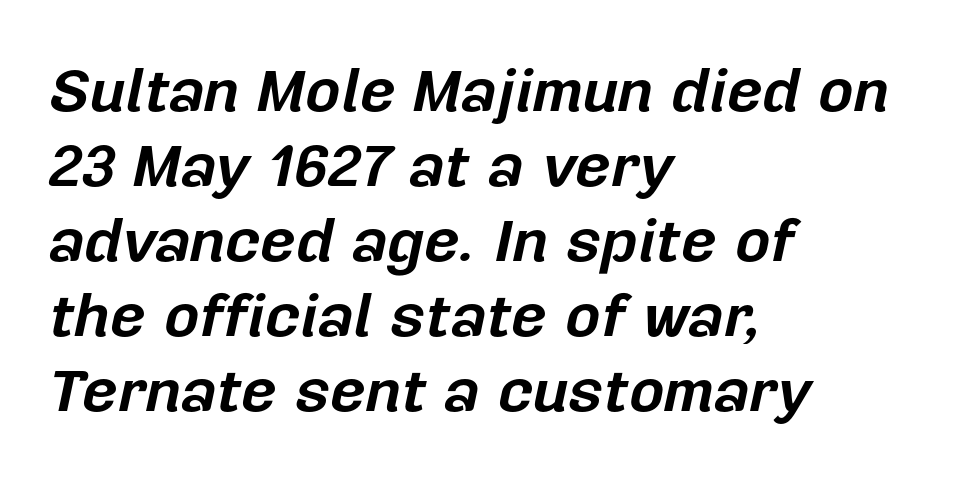
The image shows 61 px bold type, italic (leaning right); set left-aligned, line spacing 1.23x, normal letter spacing, not underlined; low stroke contrast and a medium x-height.
